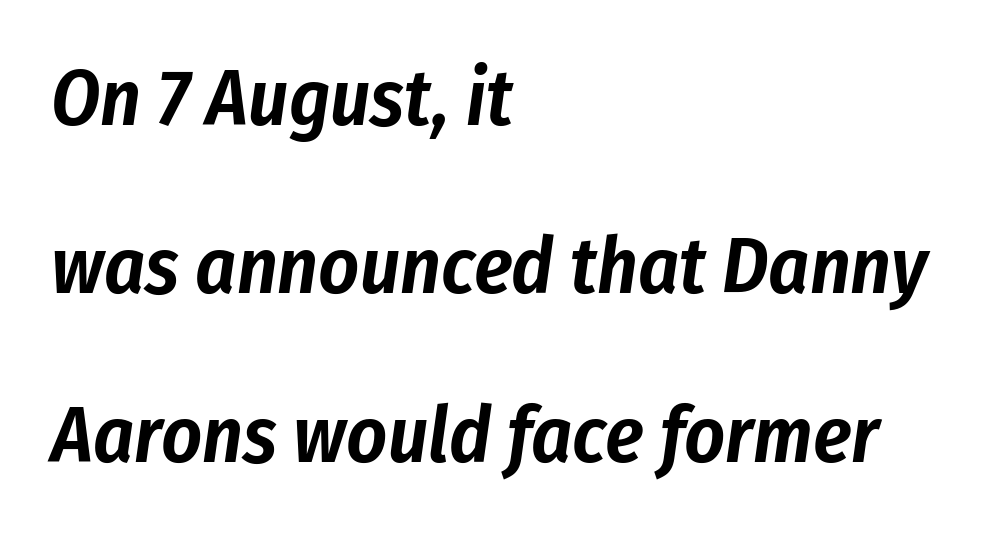
Observe the ordinary spacing: letters are neighbours, not strangers. You could fit nearly another row in the gap between these rows. The space directly below the letters is spotless. Tall strokes in this sample are angled rather than plumb.
